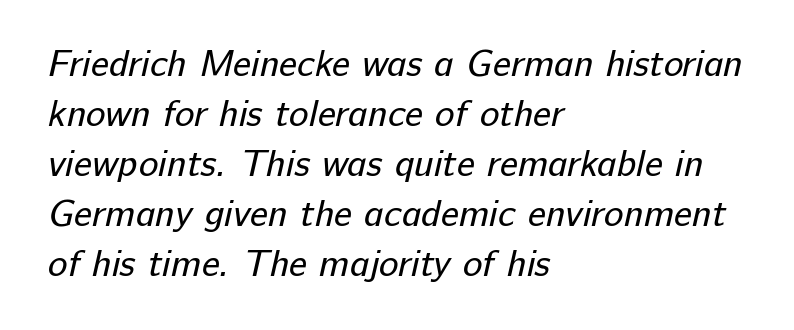
{"serif": "no", "bold": "no", "weight": "regular", "width": "normal", "stroke_contrast": "low", "x_height": "medium", "monospaced": "no", "underline": "no", "align": "left", "line_spacing": "normal", "line_spacing_ratio": 1.35, "letter_spacing": "normal", "letter_spacing_em": 0.0, "glyph_px": 37}
